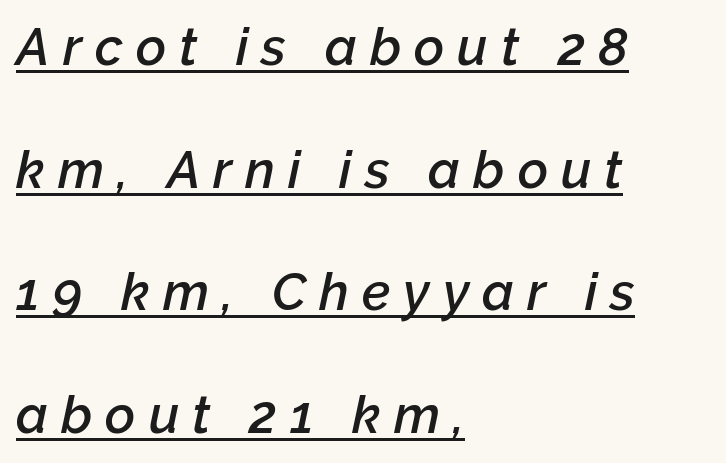
{"italic": "yes", "lean": "right", "slant_degrees": 12, "bold": "semi", "weight": "semibold", "width": "normal", "stroke_contrast": "low", "x_height": "medium", "monospaced": "no", "underline": "yes", "align": "left", "line_spacing": "loose", "line_spacing_ratio": 2.36, "letter_spacing": "wide", "letter_spacing_em": 0.25, "glyph_px": 52}
